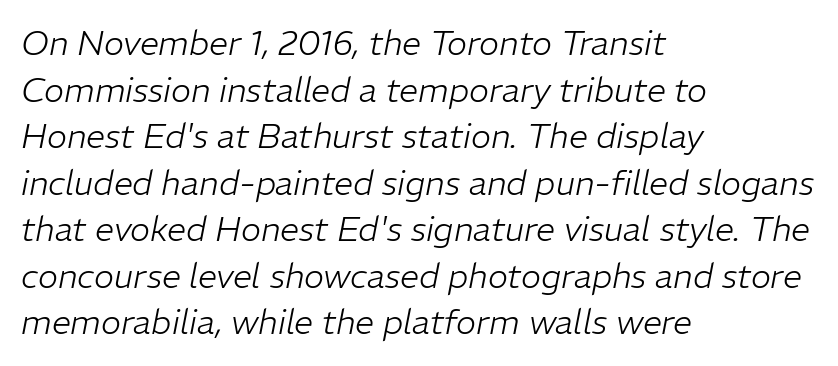
{"italic": "yes", "lean": "right", "slant_degrees": 11, "bold": "no", "weight": "light", "width": "normal", "stroke_contrast": "low", "x_height": "medium", "monospaced": "no", "underline": "no", "align": "left", "line_spacing": "normal", "line_spacing_ratio": 1.37, "letter_spacing": "normal", "letter_spacing_em": 0.0, "glyph_px": 34}
